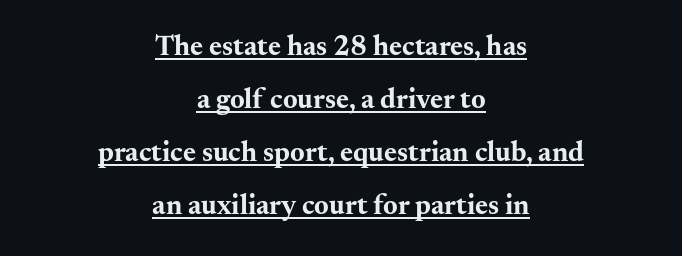
A continuous stroke trails under the words, as in a hyperlink. The typography opts for an upright posture over an oblique one. The face used here is seriffed, in the tradition of book romans. The face used here is proportionally spaced, like ordinary book or web type. If you folded the block vertically in half, each line would mirror itself in length. No extra tracking has been applied to these lines.
